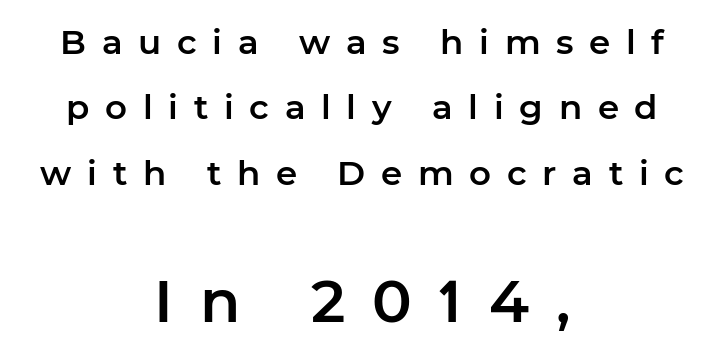
Interline gaps are noticeably wide in this sample. This is the regular roman posture of the typeface. The face used here is a sans, in the tradition of grotesques and geometrics. Layout note: lines centered.
